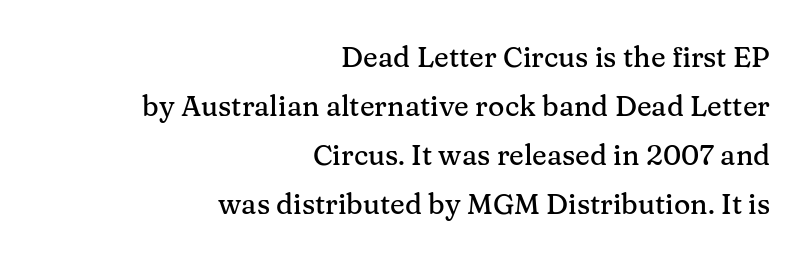
{"serif": "yes", "italic": "no", "width": "normal", "stroke_contrast": "medium", "x_height": "medium", "monospaced": "no", "underline": "no", "align": "right", "line_spacing_ratio": 1.75, "letter_spacing": "normal", "letter_spacing_em": 0.0, "glyph_px": 28}
